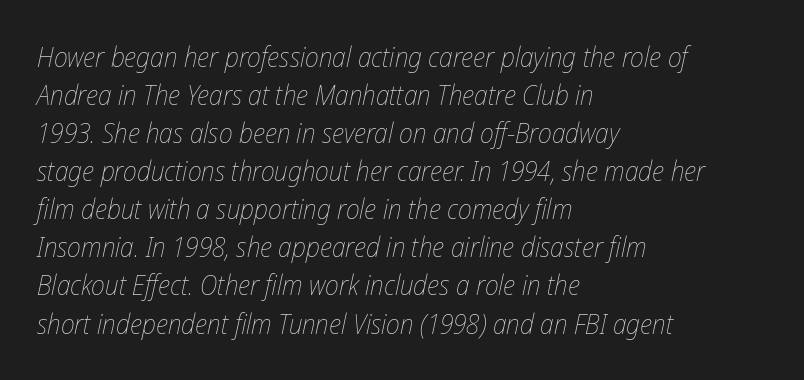
The image shows 28 px thin, condensed type, italic (leaning right); set left-aligned, normal line spacing (1.36x), normal letter spacing, not underlined; low stroke contrast and a medium x-height.
